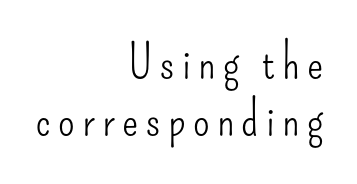
Q: Is the text bold? A: No.
Q: Is the text italic (slanted)? A: No, it is upright.
Q: Is the typeface a serif or a sans-serif typeface? A: Sans-serif.
Q: Is the text underlined? A: No.
Q: How is the paragraph aligned? A: Right-aligned.
Q: Width (condensed, normal, or wide)? A: Condensed.
Q: Stroke contrast? A: Low.
Q: x-height? A: Small.
Q: Monospaced? A: No.
